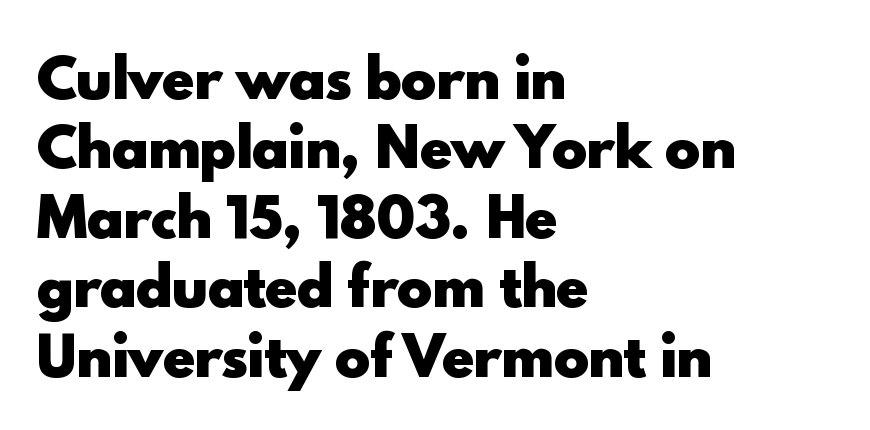
Is the letter spacing exaggerated? No — it looks like the ordinary default. The setting favours the left margin, as ordinary paragraphs usually do. Proportional: the letters do not fall into vertical columns. Compared with an ordinary text face, these strokes are far heavier — a full bold.
